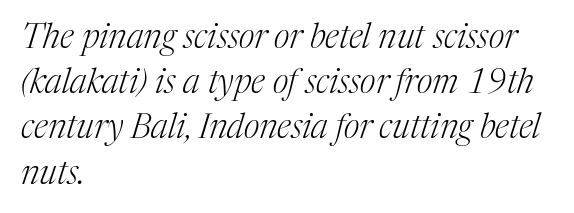
The image shows 34 px light serif type, italic (leaning right); set left-aligned, normal line spacing (1.33x), normal letter spacing, not underlined; medium stroke contrast and a medium x-height.
